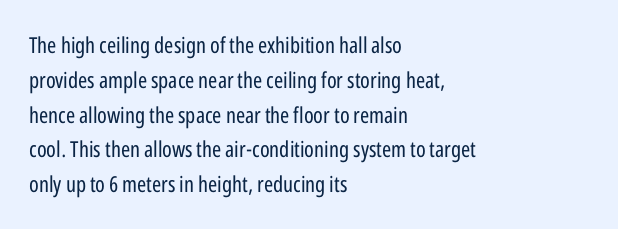
All the whitespace from short lines collects on the right. No extra tracking has been applied to these lines. Characters remain perfectly vertical along every line. The space beneath each line is pristine and unruled. Vertical stems look standard width or narrower in stroke.
